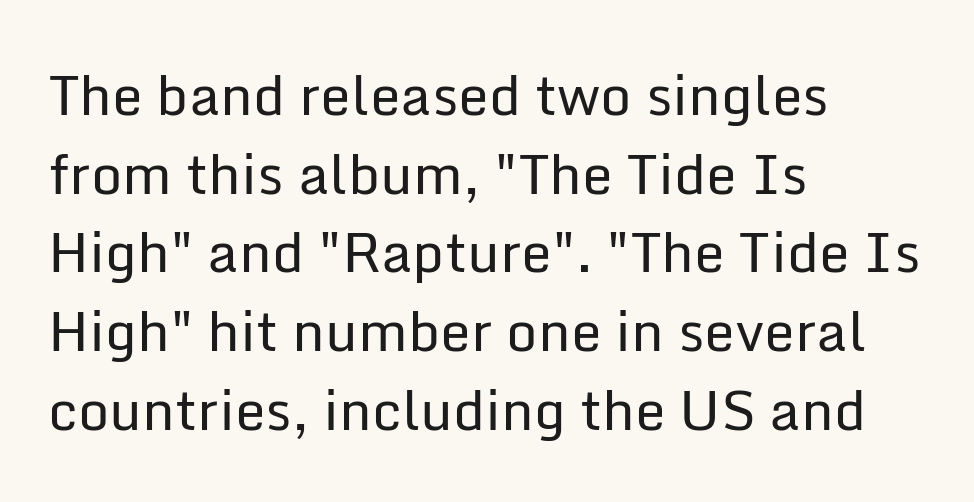
{"serif": "no", "italic": "no", "bold": "no", "weight": "regular", "width": "normal", "stroke_contrast": "low", "x_height": "medium", "monospaced": "no", "underline": "no", "align": "left", "line_spacing": "normal", "line_spacing_ratio": 1.43, "letter_spacing": "normal", "letter_spacing_em": 0.0, "glyph_px": 55}
